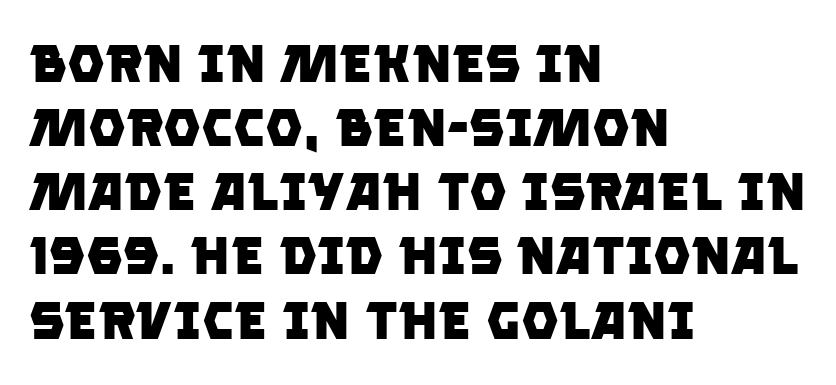
Q: Is the text bold? A: Yes.
Q: Is the typeface a serif or a sans-serif typeface? A: Sans-serif.
Q: Is the text underlined? A: No.
Q: How is the paragraph aligned? A: Left-aligned.
Q: Is the spacing between letters normal or unusually wide? A: Normal.
Q: Width (condensed, normal, or wide)? A: Normal.
Q: Stroke contrast? A: Low.
Q: x-height? A: Large.
Q: Monospaced? A: No.
